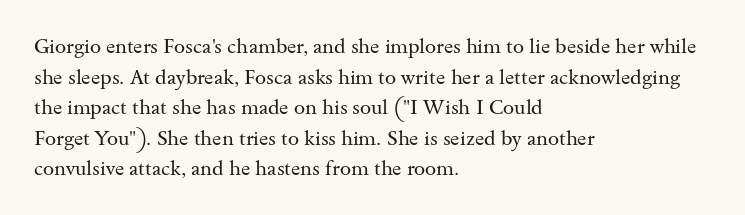
The image shows 20 px text type, upright; set left-aligned, normal line spacing (1.53x), normal letter spacing, not underlined.
